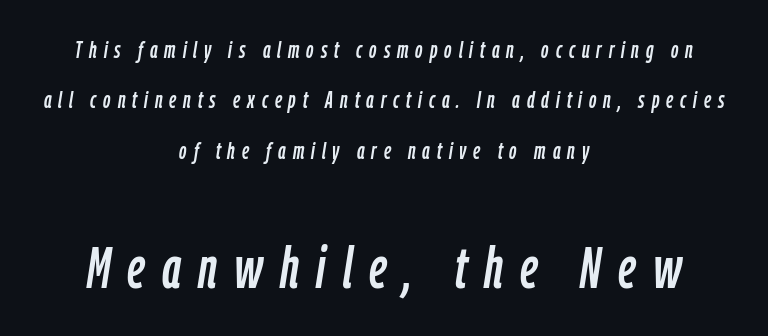
Q: Is the text italic (slanted)? A: Yes, it leans right by about 9 degrees.
Q: Is the text underlined? A: No.
Q: How is the paragraph aligned? A: Centered.
Q: Is the spacing between letters normal or unusually wide? A: Unusually wide.
Q: Is the spacing between lines tight, normal or loose? A: Loose.
Q: Which block of text is set in a larger size, the first (top) or the second (bottom)? A: The second (bottom) one.
Q: Width (condensed, normal, or wide)? A: Condensed.
Q: Stroke contrast? A: Low.
Q: x-height? A: Medium.
Q: Monospaced? A: No.
